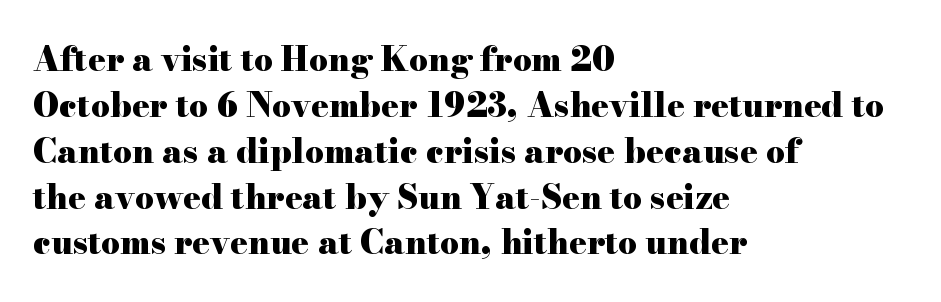
Q: Is the text bold? A: Yes.
Q: Is the text italic (slanted)? A: No, it is upright.
Q: Is the typeface a serif or a sans-serif typeface? A: Serif.
Q: Is the text underlined? A: No.
Q: How is the paragraph aligned? A: Left-aligned.
Q: Is the spacing between letters normal or unusually wide? A: Normal.
Q: Is the spacing between lines tight, normal or loose? A: Normal.
Q: Width (condensed, normal, or wide)? A: Wide.
Q: Stroke contrast? A: High.
Q: x-height? A: Small.
Q: Monospaced? A: No.
